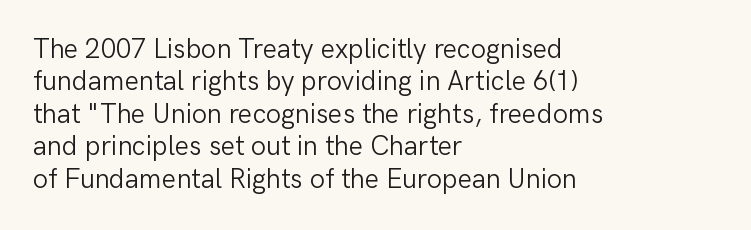
Q: Is the text bold? A: No.
Q: Is the text italic (slanted)? A: No, it is upright.
Q: Is the text underlined? A: No.
Q: How is the paragraph aligned? A: Left-aligned.
Q: Is the spacing between letters normal or unusually wide? A: Normal.
